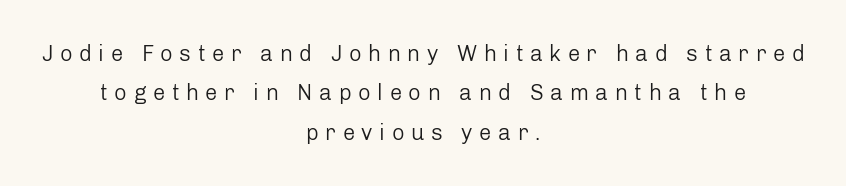
{"italic": "no", "bold": "no", "underline": "no", "align": "center", "line_spacing_ratio": 1.79, "letter_spacing": "wide", "letter_spacing_em": 0.3, "glyph_px": 22}
